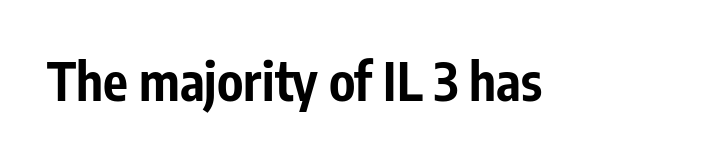
Q: Is the text bold? A: Yes.
Q: Is the text italic (slanted)? A: No, it is upright.
Q: Is the typeface a serif or a sans-serif typeface? A: Sans-serif.
Q: Is the text underlined? A: No.
Q: Is the spacing between letters normal or unusually wide? A: Normal.
Q: Width (condensed, normal, or wide)? A: Condensed.
Q: Stroke contrast? A: Low.
Q: x-height? A: Medium.
Q: Monospaced? A: No.
